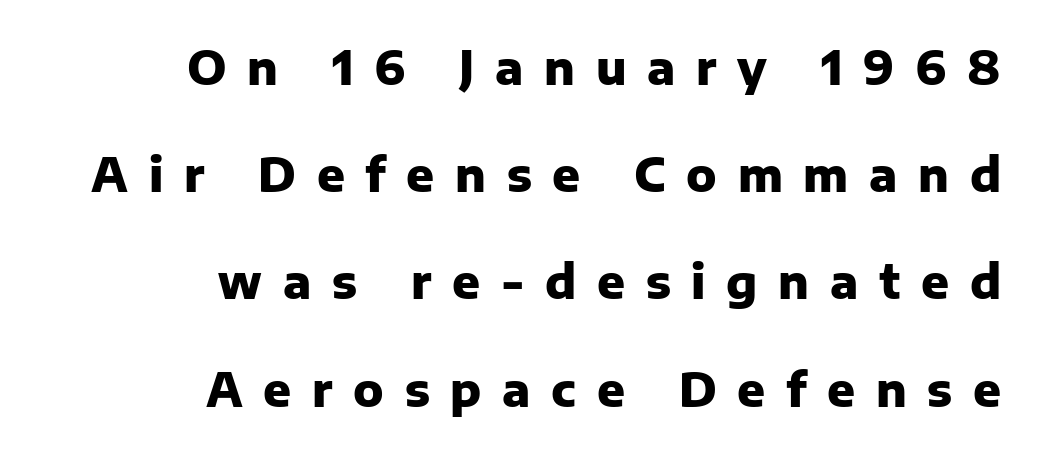
Q: Is the text bold? A: Yes.
Q: Is the text italic (slanted)? A: No, it is upright.
Q: Is the typeface a serif or a sans-serif typeface? A: Sans-serif.
Q: Is the text underlined? A: No.
Q: How is the paragraph aligned? A: Right-aligned.
Q: Is the spacing between letters normal or unusually wide? A: Unusually wide.
Q: Is the spacing between lines tight, normal or loose? A: Loose.
Q: Width (condensed, normal, or wide)? A: Normal.
Q: Stroke contrast? A: Low.
Q: x-height? A: Medium.
Q: Monospaced? A: No.
